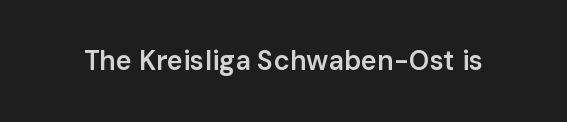
The image shows 27 px text type, upright; set normal letter spacing, not underlined.
